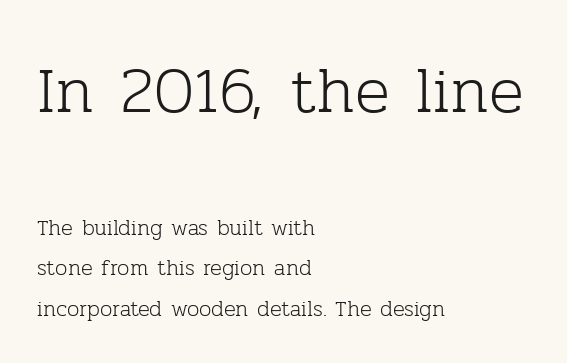
The image shows 65 px light serif type, upright; set left-aligned, line spacing 1.84x, normal letter spacing, not underlined; the first (top) block is 2.95x larger; low stroke contrast and a medium x-height.
